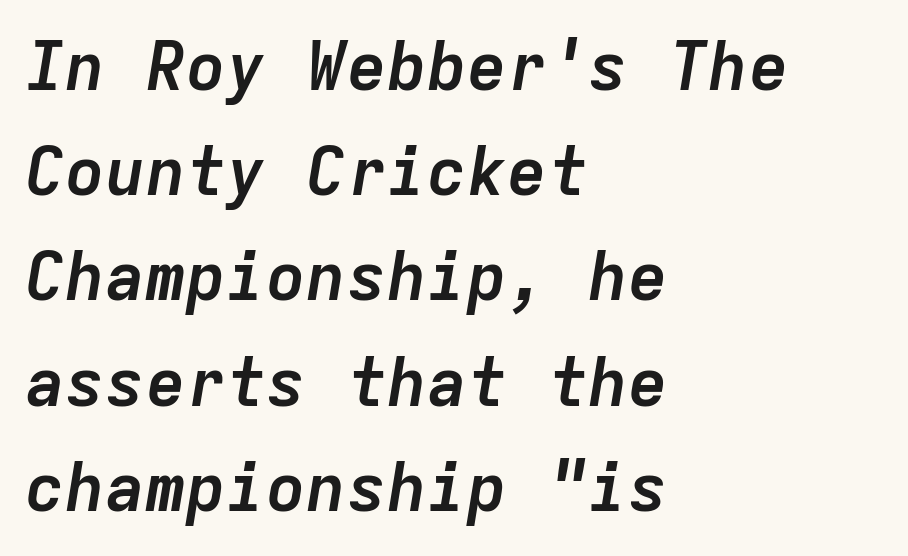
Q: Is the text bold? A: Yes.
Q: Is the text italic (slanted)? A: Yes, it leans right by about 9 degrees.
Q: Is the text underlined? A: No.
Q: How is the paragraph aligned? A: Left-aligned.
Q: Is the spacing between letters normal or unusually wide? A: Normal.
Q: Is the spacing between lines tight, normal or loose? A: Normal.
Q: Width (condensed, normal, or wide)? A: Normal.
Q: Stroke contrast? A: Low.
Q: x-height? A: Medium.
Q: Monospaced? A: Yes.
